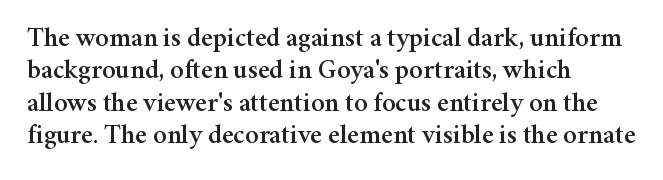
{"italic": "no", "underline": "no", "align": "left", "line_spacing_ratio": 1.2, "letter_spacing": "normal", "letter_spacing_em": 0.0, "glyph_px": 27}
